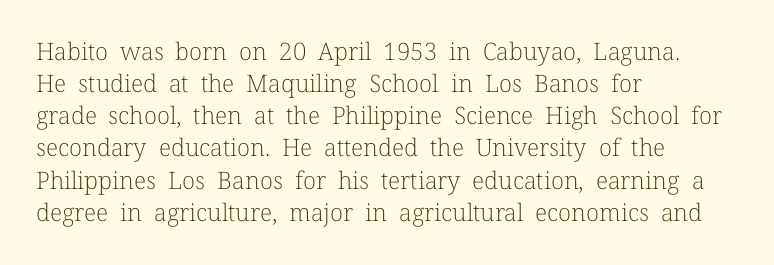
{"italic": "no", "bold": "no", "underline": "no", "align": "left", "line_spacing": "normal", "line_spacing_ratio": 1.34, "letter_spacing": "normal", "letter_spacing_em": 0.0, "glyph_px": 24}
